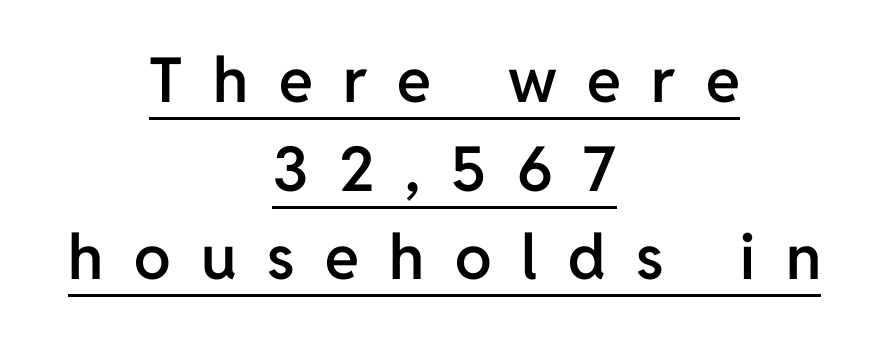
{"serif": "no", "italic": "no", "bold": "semi", "weight": "semibold", "width": "normal", "stroke_contrast": "low", "x_height": "medium", "monospaced": "no", "underline": "yes", "align": "center", "line_spacing": "normal", "line_spacing_ratio": 1.43, "letter_spacing": "wide", "letter_spacing_em": 0.49, "glyph_px": 62}
